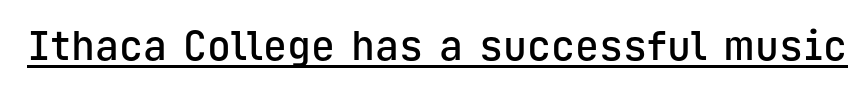
{"serif": "no", "italic": "no", "bold": "semi", "weight": "semibold", "width": "normal", "stroke_contrast": "low", "x_height": "medium", "monospaced": "yes", "underline": "yes", "letter_spacing": "normal", "letter_spacing_em": 0.0, "glyph_px": 40}
